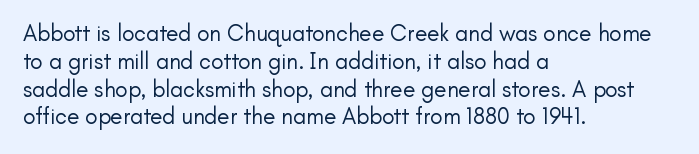
{"italic": "no", "bold": "no", "underline": "no", "align": "left", "line_spacing_ratio": 1.21, "letter_spacing": "normal", "letter_spacing_em": 0.0, "glyph_px": 23}
